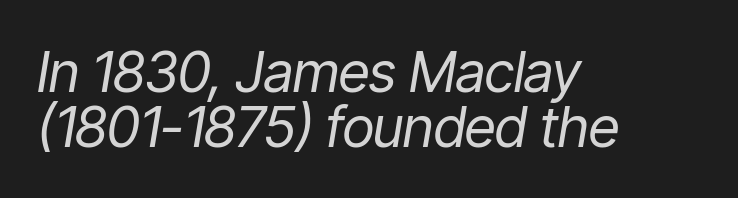
The image shows 56 px regular-weight, condensed type, italic (leaning right); set left-aligned, tight line spacing (0.98x), normal letter spacing, not underlined; low stroke contrast and a medium x-height.
